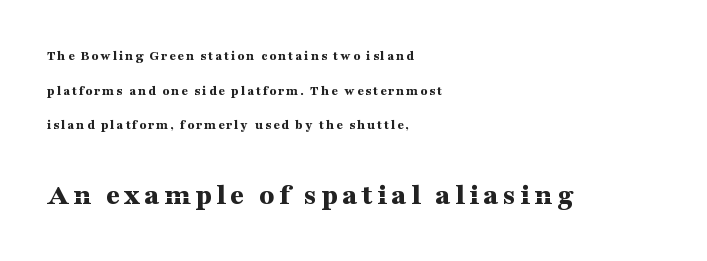
{"serif": "yes", "italic": "no", "bold": "yes", "weight": "bold", "width": "wide", "stroke_contrast": "medium", "x_height": "medium", "monospaced": "no", "underline": "no", "align": "left", "line_spacing": "loose", "line_spacing_ratio": 2.47, "larger_block": "second", "size_ratio": 2.21, "glyph_px": 31}
